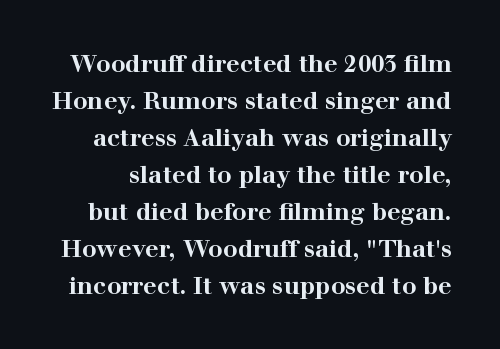
Q: Is the text bold? A: Yes.
Q: Is the text italic (slanted)? A: No, it is upright.
Q: Is the text underlined? A: No.
Q: Is the spacing between letters normal or unusually wide? A: Normal.
Q: Is the spacing between lines tight, normal or loose? A: Normal.
